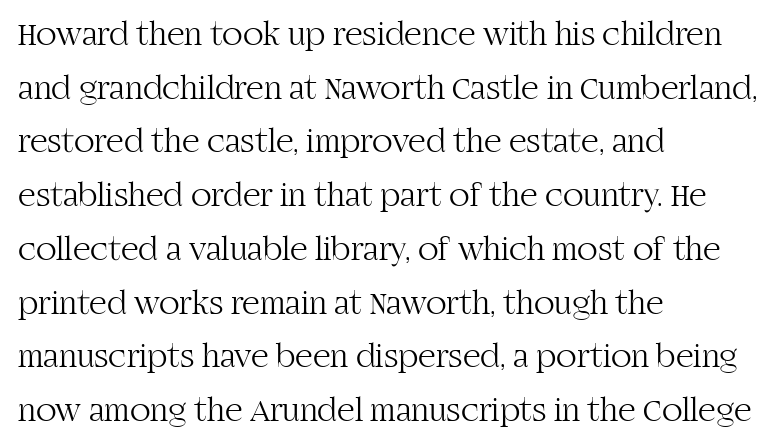
Here the glyphs are tracked normally, forming tight word shapes. Do the characters align in a grid? No, the font is proportional. Is this a sans? No — the strokes have serifs. Baseline-to-baseline distance is the conventional proportion of letter height.
